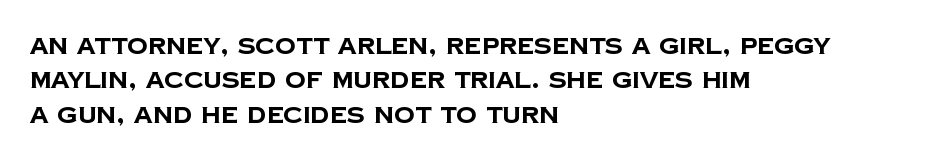
Spacing between characters is what you'd get straight out of the box. This sample is left-justified, so line endings fall wherever the words run out. Honestly, there is no underline to notice here at all. This is heavy type, rendered in bold. Line spacing here is normal.
